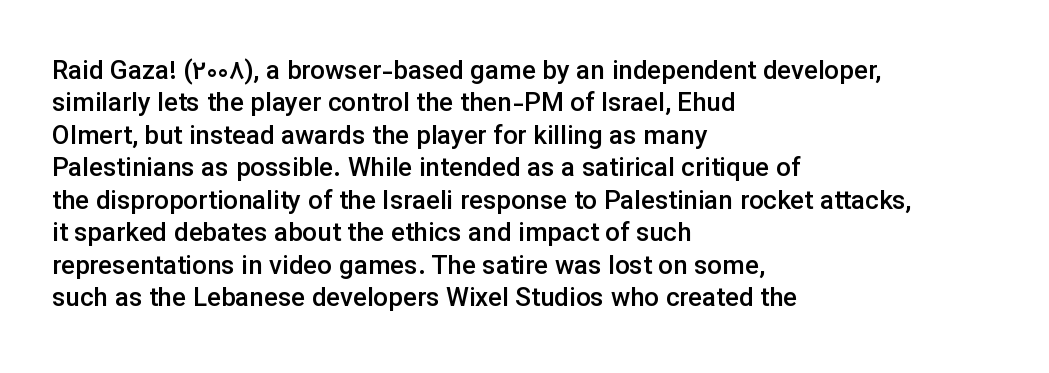
{"italic": "no", "bold": "semi", "underline": "no", "align": "left", "line_spacing": "normal", "line_spacing_ratio": 1.25, "letter_spacing": "normal", "letter_spacing_em": 0.0, "glyph_px": 26}
